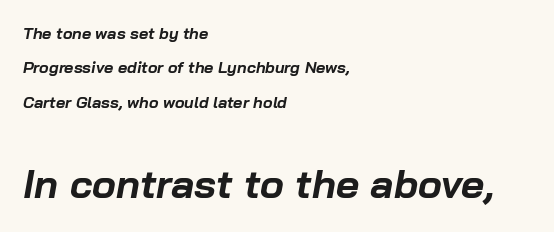
Q: Is the text bold? A: Yes.
Q: Is the text italic (slanted)? A: Yes, it leans right by about 10 degrees.
Q: Is the text underlined? A: No.
Q: How is the paragraph aligned? A: Left-aligned.
Q: Is the spacing between letters normal or unusually wide? A: Normal.
Q: Is the spacing between lines tight, normal or loose? A: Loose.
Q: Which block of text is set in a larger size, the first (top) or the second (bottom)? A: The second (bottom) one.
Q: Width (condensed, normal, or wide)? A: Normal.
Q: Stroke contrast? A: Low.
Q: x-height? A: Medium.
Q: Monospaced? A: No.
